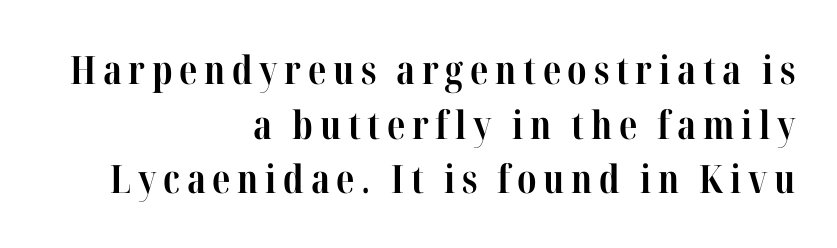
{"serif": "yes", "italic": "no", "bold": "yes", "weight": "bold", "width": "condensed", "stroke_contrast": "high", "x_height": "medium", "monospaced": "no", "underline": "no", "align": "right", "line_spacing": "normal", "line_spacing_ratio": 1.4, "glyph_px": 39}
